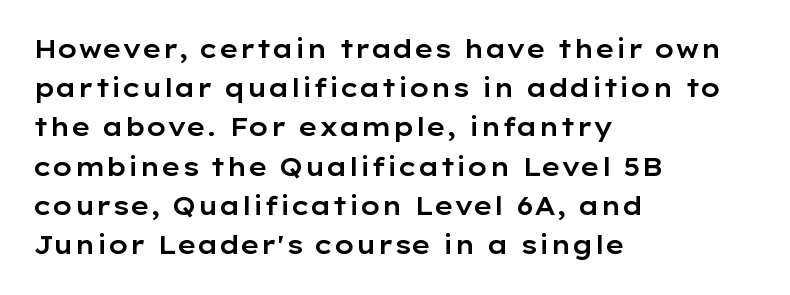
The image shows 25 px text type, upright; set left-aligned, normal line spacing (1.57x), normal letter spacing, not underlined.
